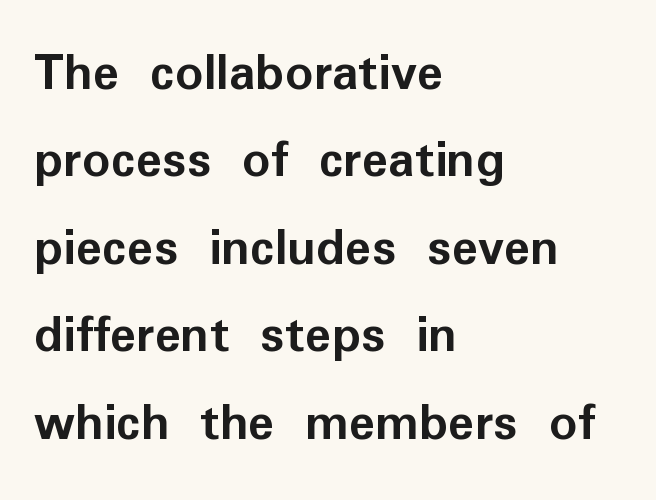
The image shows 55 px semibold sans-serif type, upright; set left-aligned, normal line spacing (1.59x), normal letter spacing, not underlined; low stroke contrast and a medium x-height.
